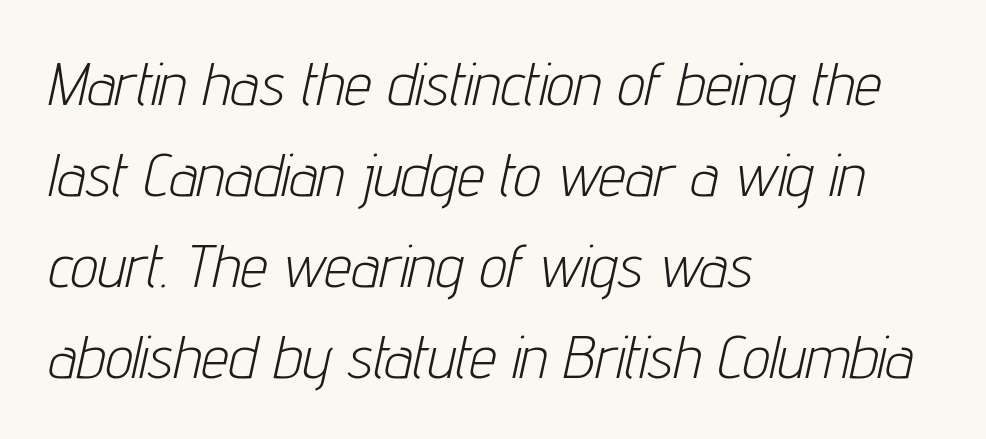
A student would call this left alignment; a typographer would say flush left, rag right. It's the slanting kind of type. Tracking value appears to be zero — textbook default spacing. Anything drawn beneath the words? Only blank space. The designer left line spacing at the default.
